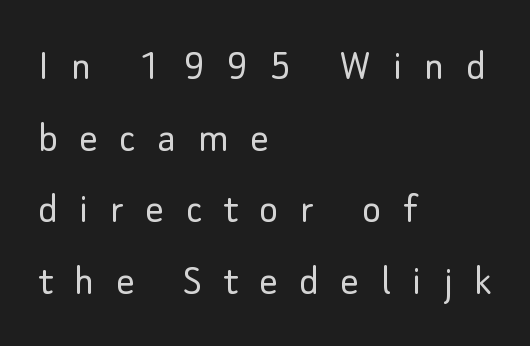
{"serif": "no", "italic": "no", "bold": "no", "weight": "light", "width": "normal", "stroke_contrast": "low", "x_height": "small", "monospaced": "no", "underline": "no", "align": "left", "line_spacing": "normal", "line_spacing_ratio": 1.59, "letter_spacing": "wide", "letter_spacing_em": 0.48, "glyph_px": 45}
